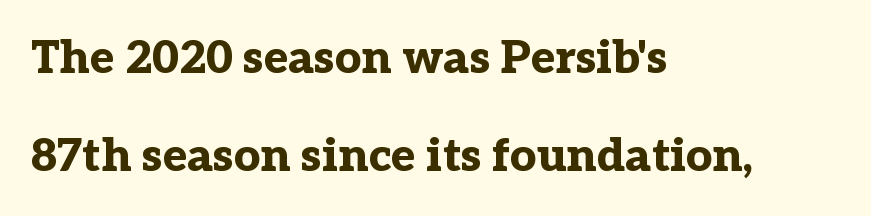
Q: Is the text bold? A: Yes.
Q: Is the text italic (slanted)? A: No, it is upright.
Q: Is the typeface a serif or a sans-serif typeface? A: Serif.
Q: Is the text underlined? A: No.
Q: How is the paragraph aligned? A: Left-aligned.
Q: Is the spacing between letters normal or unusually wide? A: Normal.
Q: Is the spacing between lines tight, normal or loose? A: Loose.
Q: Width (condensed, normal, or wide)? A: Normal.
Q: Stroke contrast? A: Low.
Q: x-height? A: Medium.
Q: Monospaced? A: No.
